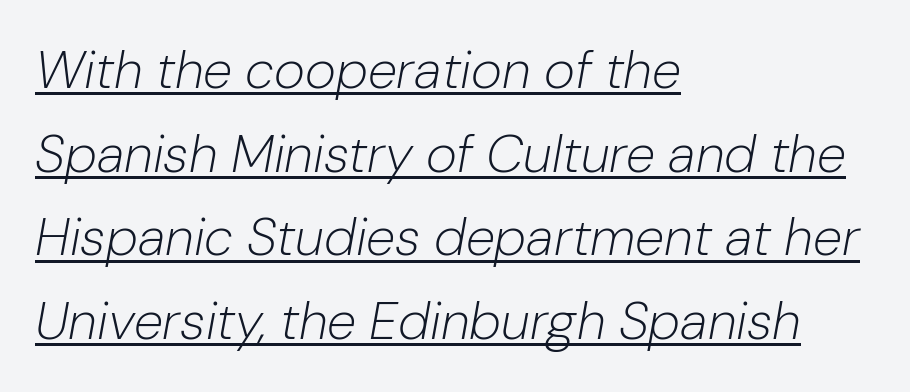
{"italic": "yes", "lean": "right", "slant_degrees": 10, "bold": "no", "weight": "light", "width": "normal", "stroke_contrast": "low", "x_height": "medium", "monospaced": "no", "underline": "yes", "align": "left", "line_spacing": "normal", "line_spacing_ratio": 1.58, "letter_spacing": "normal", "letter_spacing_em": 0.0, "glyph_px": 53}
